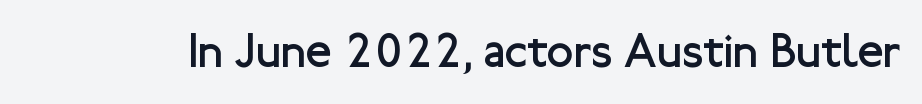
Observe the absence of serifs on each vertical stroke in this sample. The passage shown has conventional tracking throughout. Every character sits straight up, as roman type does. No letter is thick-stroked: the sample isn't bold. Think of a printed novel: that variable character pitch is what you see here. The area under the type is left untouched.
